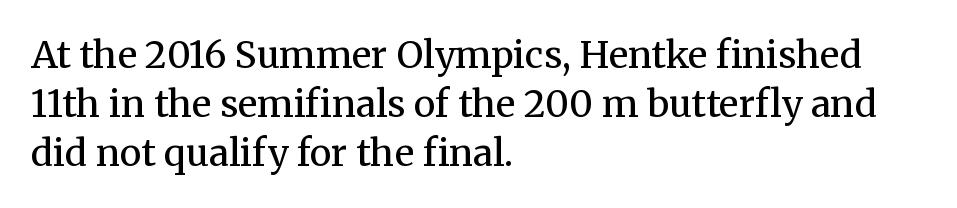
{"serif": "yes", "italic": "no", "bold": "no", "weight": "regular", "width": "normal", "stroke_contrast": "medium", "x_height": "medium", "monospaced": "no", "underline": "no", "align": "left", "line_spacing": "normal", "line_spacing_ratio": 1.32, "letter_spacing": "normal", "letter_spacing_em": 0.0, "glyph_px": 37}
